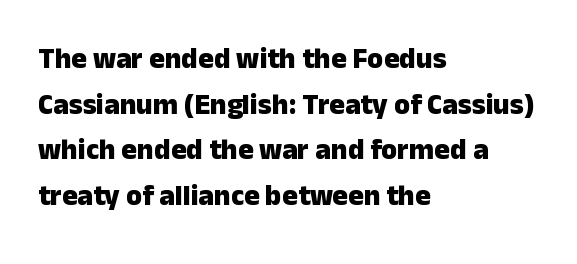
Q: Is the text bold? A: Yes.
Q: Is the text italic (slanted)? A: No, it is upright.
Q: Is the typeface a serif or a sans-serif typeface? A: Sans-serif.
Q: Is the text underlined? A: No.
Q: How is the paragraph aligned? A: Left-aligned.
Q: Is the spacing between letters normal or unusually wide? A: Normal.
Q: Is the spacing between lines tight, normal or loose? A: Normal.
Q: Width (condensed, normal, or wide)? A: Normal.
Q: Stroke contrast? A: Low.
Q: x-height? A: Medium.
Q: Monospaced? A: No.
